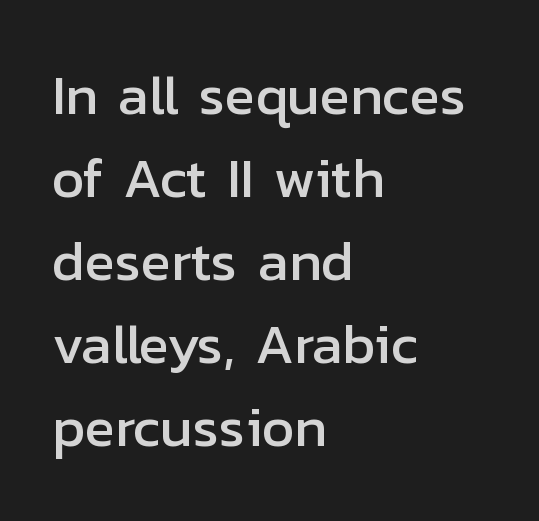
The baseline area is clear. Standard letterfit; no display-style spreading of the glyphs. In terms of letterform style, serifs are entirely absent. The line-height multiplier appears to be the usual default. Italic: no, the glyphs are upright roman.
